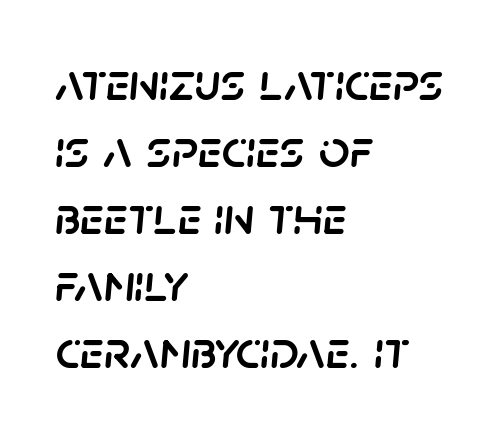
The paragraph shown leans on its left margin. Does extra space separate the letters? No, they use regular spacing. Italic: yes, the glyphs are oblique. Words float on clear page, feet unadorned. Do the characters align in a grid? No, the font is proportional.
